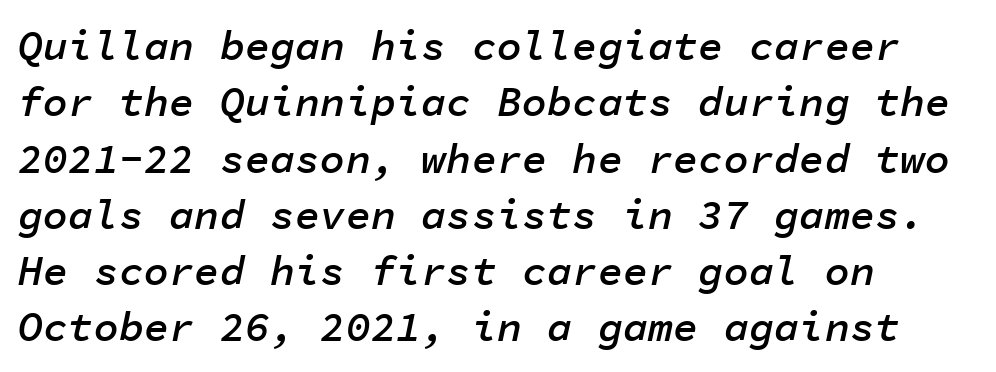
{"italic": "yes", "lean": "right", "slant_degrees": 11, "bold": "semi", "weight": "semibold", "width": "normal", "stroke_contrast": "low", "x_height": "medium", "monospaced": "yes", "underline": "no", "align": "left", "line_spacing": "normal", "line_spacing_ratio": 1.34, "letter_spacing": "normal", "letter_spacing_em": 0.0, "glyph_px": 42}
